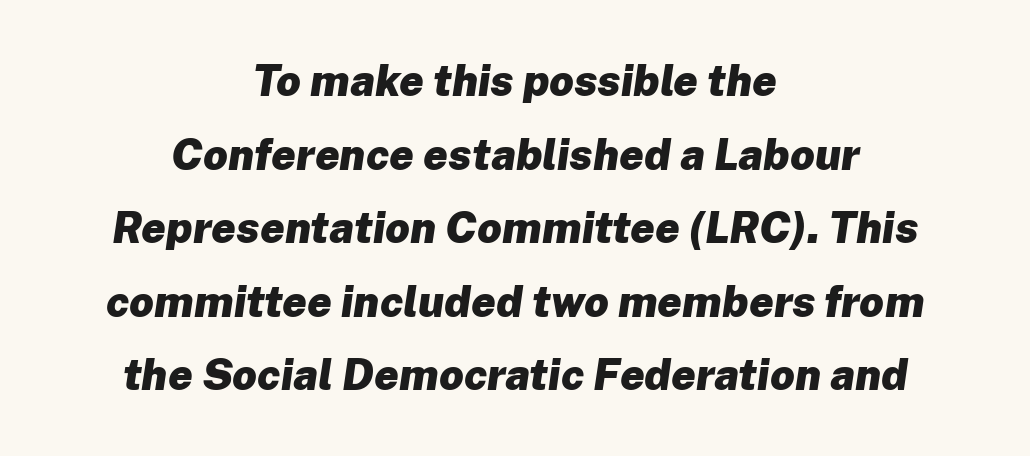
The image shows 43 px heavy type, italic (leaning right); set centered, line spacing 1.71x, normal letter spacing, not underlined; low stroke contrast and a medium x-height.
